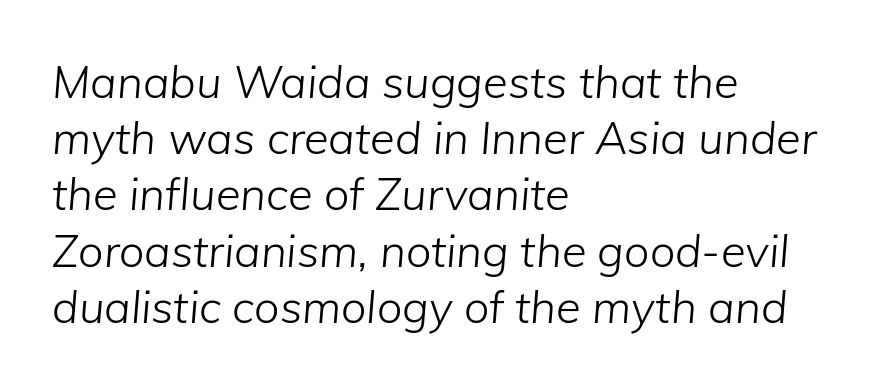
The characters are drawn with everyday or finer stroke widths. Yep, that's italic — everything's leaning. Spacing verdict: proportional, widths tailored to each character. Each word holds together tightly as a unit, with standard inter-letter gaps. The setting favours the left margin, as ordinary paragraphs usually do. Baseline-to-baseline distance is the conventional proportion of letter height.
